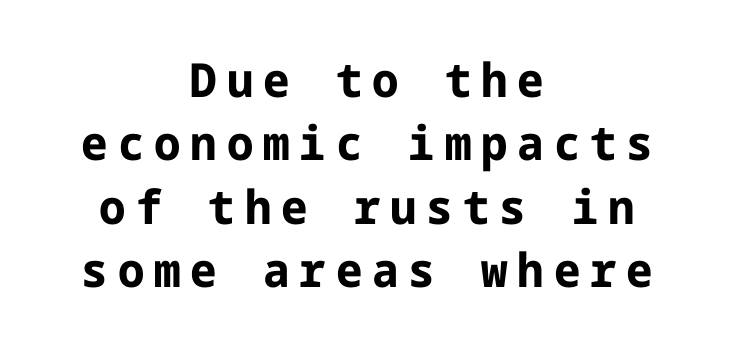
The typesetting leans heavy: a genuine bold. Observe the wide spacing: letters keep a clear distance from each other. Type style note: lacks serifs. Does the lettering tilt? It doesn't — this is upright. Only glyphs here, with clear space below each row. Rows of type keep a routine distance in the vertical direction.
